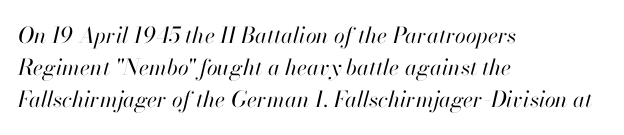
The leading is moderate, giving the passage an even texture. The font's italic variant was chosen for this text. Which margin do the lines hug? The left one — the right edge is uneven. The specimen omits any rule beneath the text block's lines.
